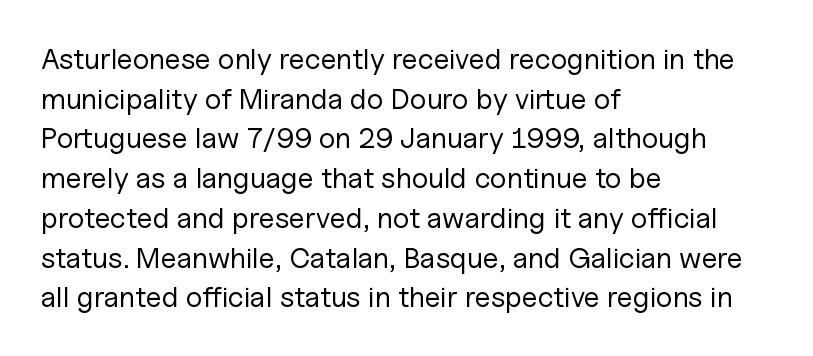
Look at the bottom of the vertical strokes: they stop flat, with no serifs. The letterforms sit shoulder to shoulder at normal distance. A classic flush-left, rag-right setting is used for this passage. Any mark beneath the type? The region is blank. Evenly set lines give the paragraph a standard silhouette.
